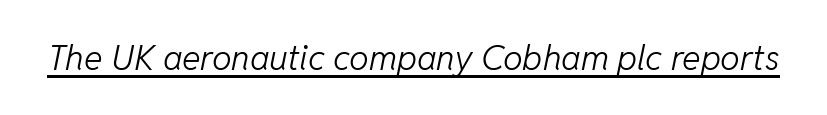
The rendering applies a slant to the glyphs. Varying glyph widths throughout — classic text-font behaviour. Observe the ordinary spacing: letters are neighbours, not strangers. You can see a thin bar hugging the bottom of the glyphs.
